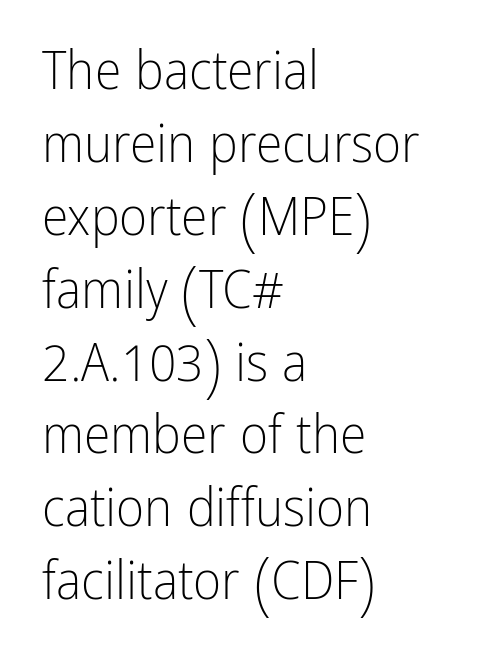
Q: Is the text bold? A: No.
Q: Is the text italic (slanted)? A: No, it is upright.
Q: Is the typeface a serif or a sans-serif typeface? A: Sans-serif.
Q: Is the text underlined? A: No.
Q: How is the paragraph aligned? A: Left-aligned.
Q: Is the spacing between letters normal or unusually wide? A: Normal.
Q: Is the spacing between lines tight, normal or loose? A: Normal.
Q: Width (condensed, normal, or wide)? A: Condensed.
Q: Stroke contrast? A: Low.
Q: x-height? A: Medium.
Q: Monospaced? A: No.
